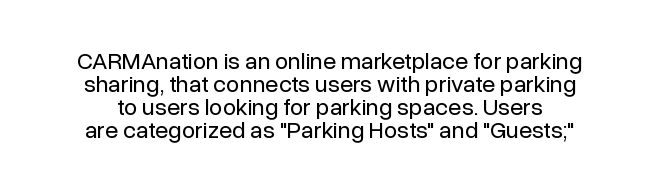
The image shows 24 px text type, upright; set tight line spacing (0.96x), normal letter spacing, not underlined.
